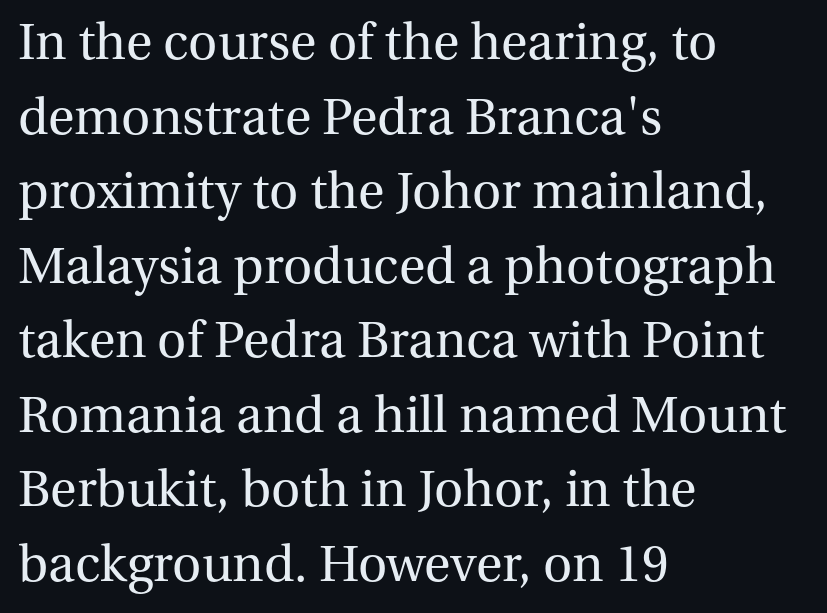
{"serif": "yes", "italic": "no", "bold": "no", "weight": "regular", "width": "normal", "stroke_contrast": "medium", "x_height": "medium", "monospaced": "no", "underline": "no", "align": "left", "line_spacing": "normal", "line_spacing_ratio": 1.38, "letter_spacing": "normal", "letter_spacing_em": 0.0, "glyph_px": 54}
